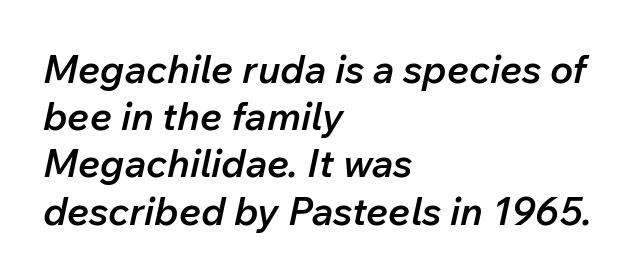
Q: Is the text bold? A: Semi-bold.
Q: Is the text italic (slanted)? A: Yes, it leans right by about 12 degrees.
Q: Is the text underlined? A: No.
Q: How is the paragraph aligned? A: Left-aligned.
Q: Is the spacing between letters normal or unusually wide? A: Normal.
Q: Width (condensed, normal, or wide)? A: Normal.
Q: Stroke contrast? A: Low.
Q: x-height? A: Medium.
Q: Monospaced? A: No.
